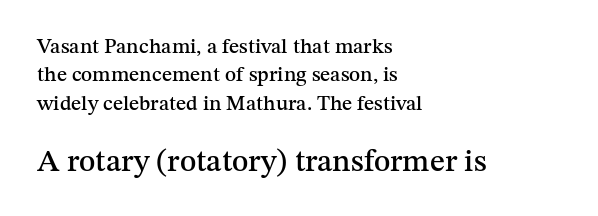
Size contrast runs from small at the top to large at the bottom. Left-aligned paragraph, ragged on the right. Proportional: the letters do not fall into vertical columns. The designer went with a serif here, giving each stem small feet. No extra tracking has been applied to these lines. How would I describe the line gaps? Plain and ordinary.
